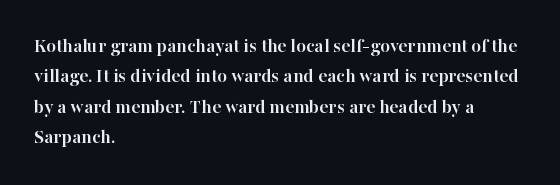
Heavy, bold letterforms. The rendering anchors every line to the left-hand side. The line-height multiplier appears to be the usual default. Style check: upright. There is no visible air inserted between adjacent glyphs. Descenders hang freely into open space.
